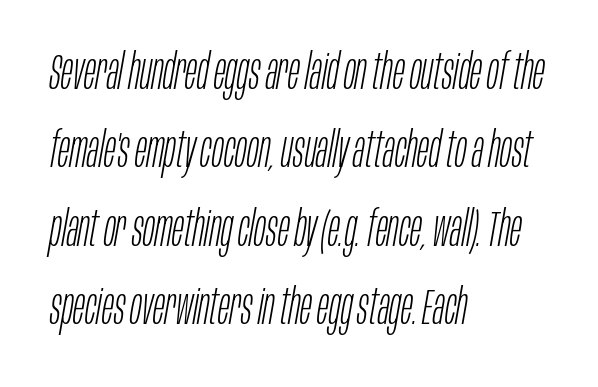
Proportional: the letters do not fall into vertical columns. This reads as an unemphasized weight, regular at the heaviest. Horizontally, the lines are justified to the leading edge only. The rendering applies a slant to the glyphs. The vertical gap from one line to the next is medium. The face used here is rendered with its standard letterfit.
